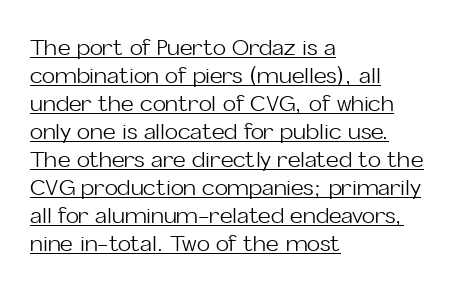
{"italic": "no", "bold": "no", "underline": "yes", "align": "left", "line_spacing": "normal", "line_spacing_ratio": 1.27, "letter_spacing": "normal", "letter_spacing_em": 0.0, "glyph_px": 22}
